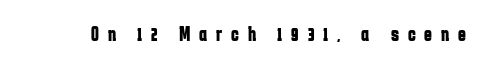
{"italic": "no", "bold": "yes", "underline": "no", "letter_spacing": "wide", "letter_spacing_em": 0.42, "glyph_px": 21}
